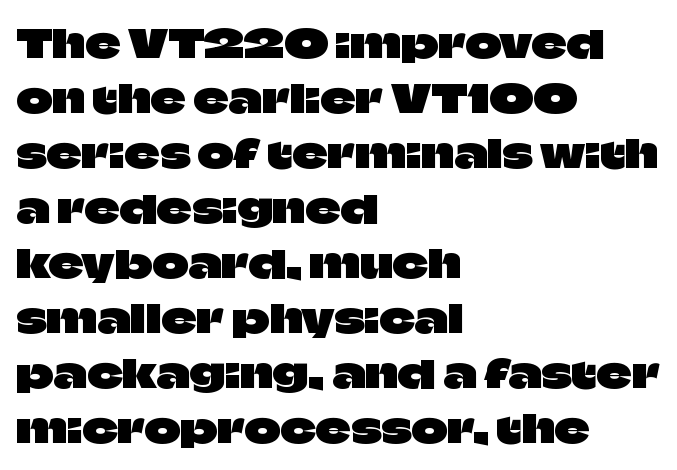
{"serif": "no", "italic": "no", "width": "normal", "stroke_contrast": "low", "x_height": "large", "monospaced": "no", "underline": "no", "align": "left", "line_spacing": "normal", "line_spacing_ratio": 1.41, "letter_spacing": "normal", "letter_spacing_em": 0.0, "glyph_px": 39}
